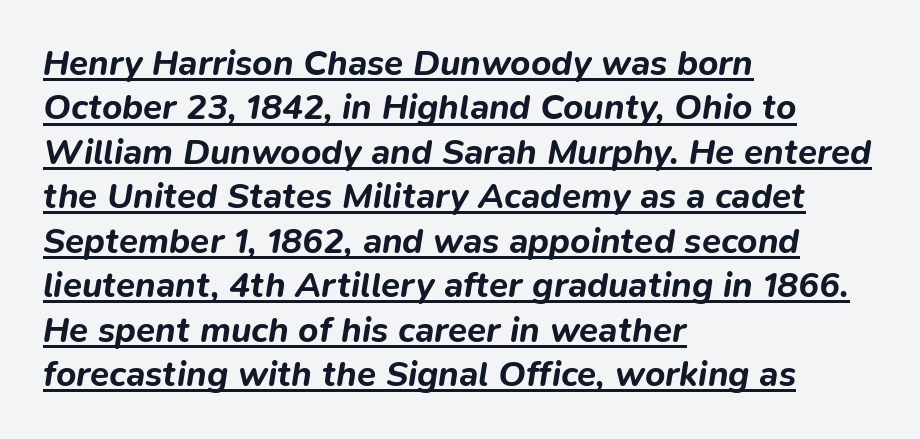
The image shows 35 px bold type, italic (leaning right); set left-aligned, normal line spacing (1.27x), normal letter spacing, underlined; low stroke contrast and a medium x-height.
